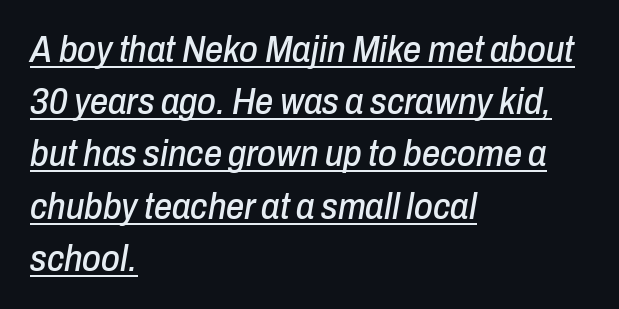
The image shows 36 px condensed type, italic (leaning right); set left-aligned, normal line spacing (1.45x), normal letter spacing, underlined; low stroke contrast and a medium x-height.
